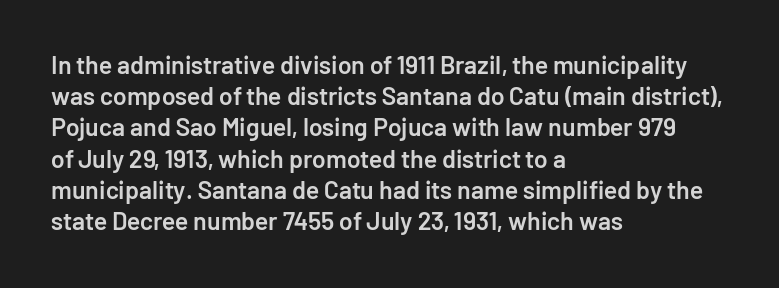
Q: Is the text bold? A: Semi-bold.
Q: Is the text italic (slanted)? A: No, it is upright.
Q: Is the text underlined? A: No.
Q: How is the paragraph aligned? A: Left-aligned.
Q: Is the spacing between letters normal or unusually wide? A: Normal.
Q: Is the spacing between lines tight, normal or loose? A: Normal.
